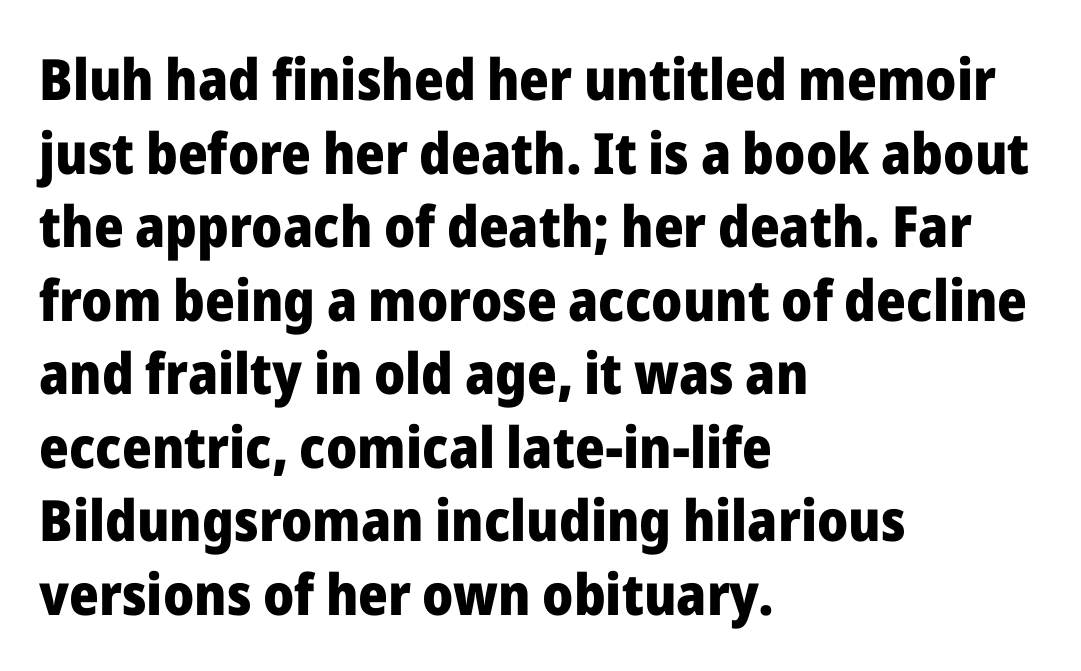
{"serif": "no", "italic": "no", "bold": "yes", "weight": "heavy", "width": "normal", "stroke_contrast": "low", "x_height": "medium", "monospaced": "no", "underline": "no", "align": "left", "line_spacing": "normal", "line_spacing_ratio": 1.29, "letter_spacing": "normal", "letter_spacing_em": 0.0, "glyph_px": 57}
